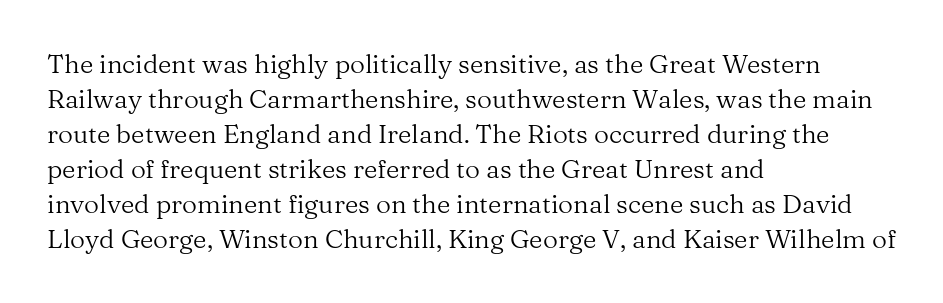
The image shows 26 px text type, upright; set left-aligned, normal line spacing (1.35x), normal letter spacing, not underlined.
